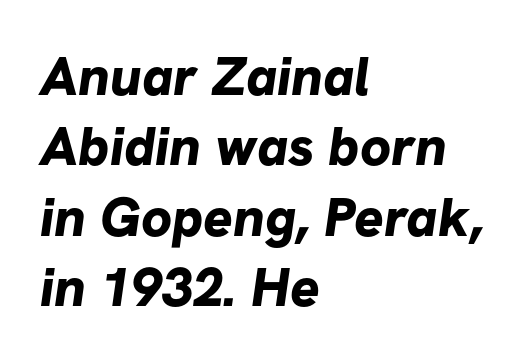
The image shows 55 px bold sans-serif type; set left-aligned, normal line spacing (1.28x), normal letter spacing, not underlined; low stroke contrast and a medium x-height.
